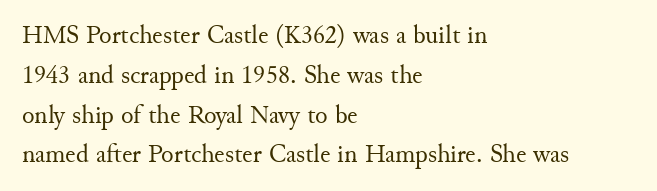
{"italic": "no", "bold": "no", "underline": "no", "align": "left", "line_spacing": "normal", "line_spacing_ratio": 1.53, "letter_spacing": "normal", "letter_spacing_em": 0.0, "glyph_px": 26}
